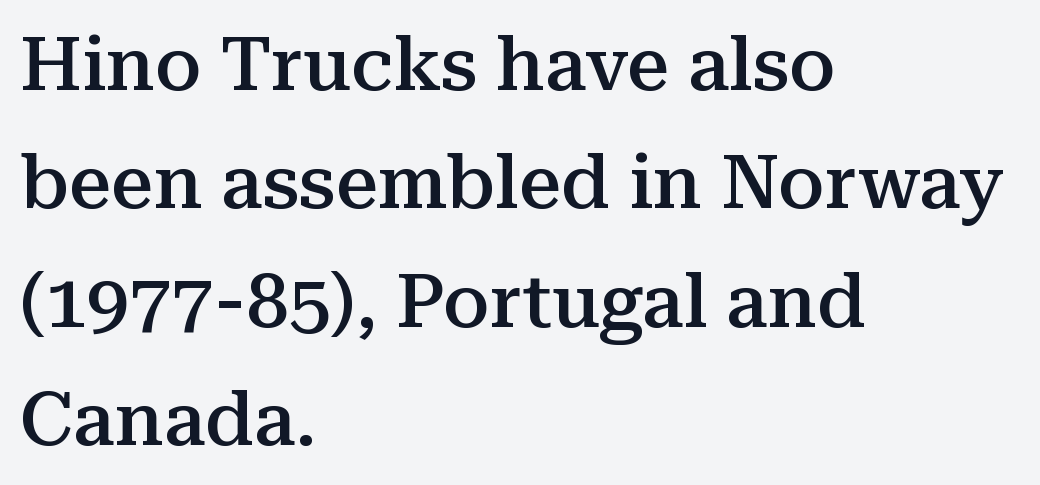
Q: Is the text bold? A: Semi-bold.
Q: Is the text italic (slanted)? A: No, it is upright.
Q: Is the typeface a serif or a sans-serif typeface? A: Serif.
Q: Is the text underlined? A: No.
Q: How is the paragraph aligned? A: Left-aligned.
Q: Is the spacing between letters normal or unusually wide? A: Normal.
Q: Is the spacing between lines tight, normal or loose? A: Normal.
Q: Width (condensed, normal, or wide)? A: Normal.
Q: Stroke contrast? A: Medium.
Q: x-height? A: Medium.
Q: Monospaced? A: No.
